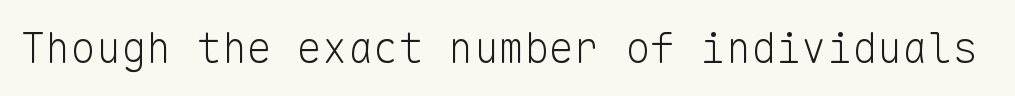
Q: Is the text bold? A: No.
Q: Is the text italic (slanted)? A: No, it is upright.
Q: Is the typeface a serif or a sans-serif typeface? A: Sans-serif.
Q: Is the text underlined? A: No.
Q: Is the spacing between letters normal or unusually wide? A: Normal.
Q: Width (condensed, normal, or wide)? A: Normal.
Q: Stroke contrast? A: Low.
Q: x-height? A: Medium.
Q: Monospaced? A: Yes.
